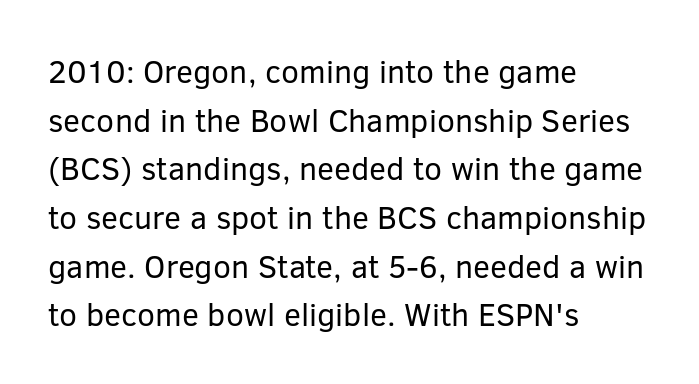
The image shows 32 px regular-weight sans-serif type, upright; set left-aligned, normal line spacing (1.52x), normal letter spacing, not underlined; low stroke contrast and a medium x-height.
